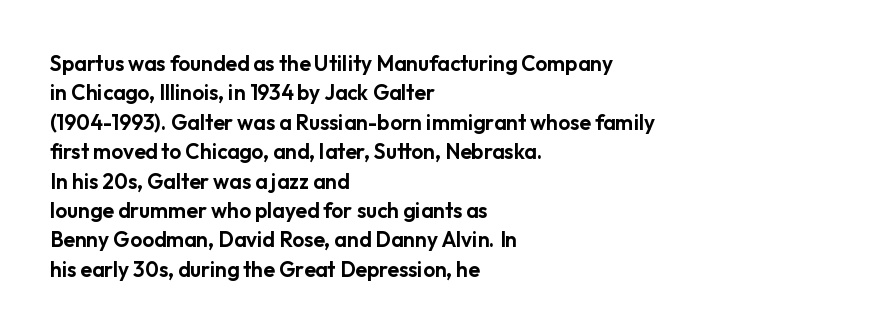
{"italic": "no", "underline": "no", "align": "left", "line_spacing": "normal", "line_spacing_ratio": 1.4, "letter_spacing": "normal", "letter_spacing_em": 0.0, "glyph_px": 21}
